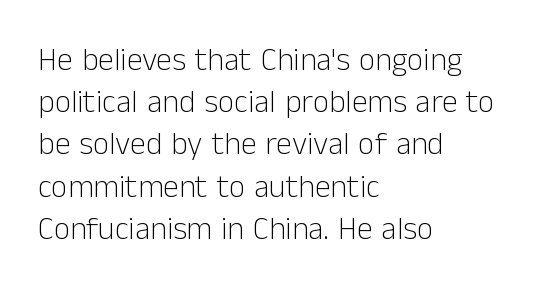
The paragraph shown leans on its left margin. Characters remain perfectly vertical along every line. The passage shown has conventional tracking throughout. Nothing heavy about these letters — not bold at all. These lines are composed in type without serifs. Only glyphs here, with clear space below each row.
